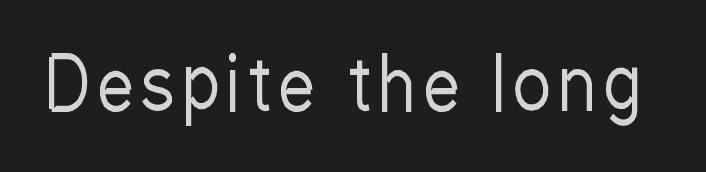
Q: Is the text bold? A: No.
Q: Is the text italic (slanted)? A: No, it is upright.
Q: Is the typeface a serif or a sans-serif typeface? A: Sans-serif.
Q: Is the text underlined? A: No.
Q: Width (condensed, normal, or wide)? A: Condensed.
Q: Stroke contrast? A: Low.
Q: x-height? A: Medium.
Q: Monospaced? A: No.
